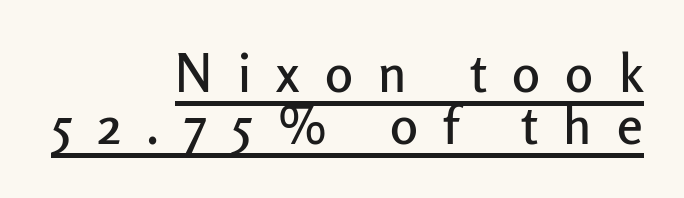
Q: Is the text italic (slanted)? A: No, it is upright.
Q: Is the typeface a serif or a sans-serif typeface? A: Sans-serif.
Q: Is the text underlined? A: Yes.
Q: How is the paragraph aligned? A: Right-aligned.
Q: Is the spacing between letters normal or unusually wide? A: Unusually wide.
Q: Is the spacing between lines tight, normal or loose? A: Tight.
Q: Width (condensed, normal, or wide)? A: Normal.
Q: Stroke contrast? A: Low.
Q: x-height? A: Medium.
Q: Monospaced? A: No.
